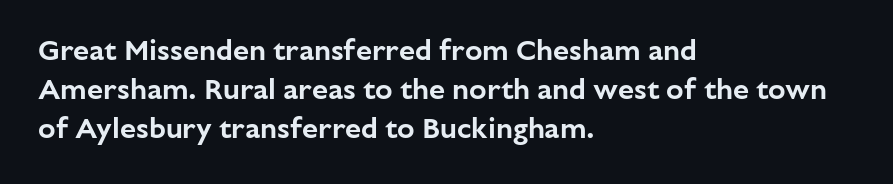
The image shows 29 px sans-serif type, upright; set left-aligned, normal line spacing (1.34x), normal letter spacing, not underlined; low stroke contrast and a medium x-height.
